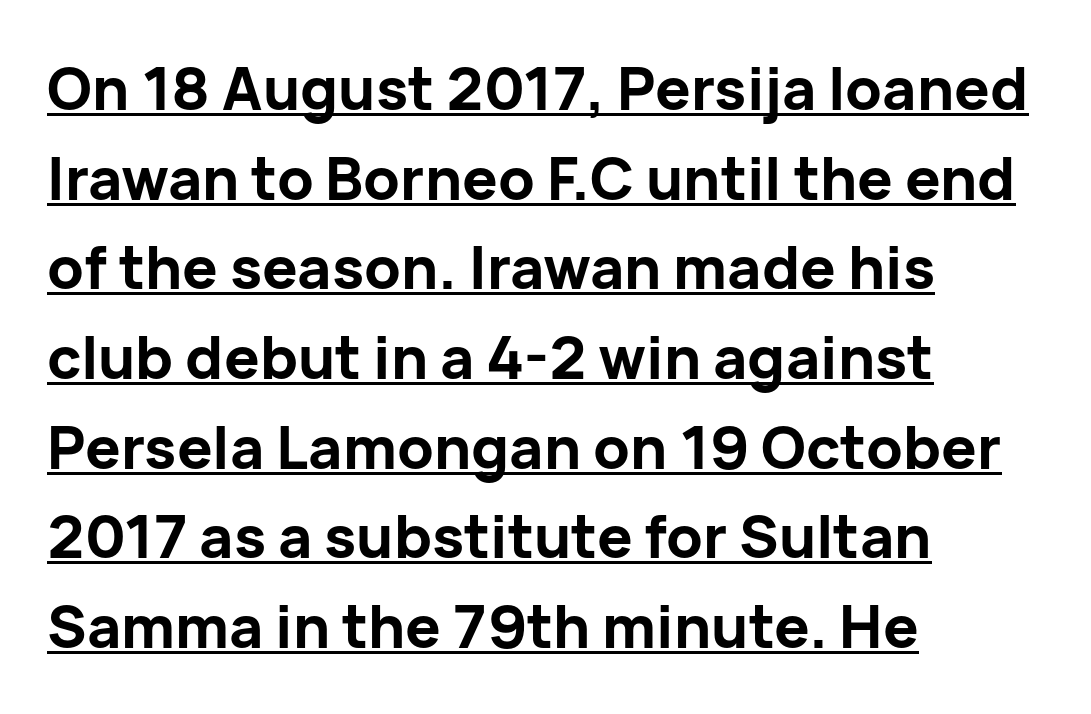
Q: Is the text bold? A: Yes.
Q: Is the text italic (slanted)? A: No, it is upright.
Q: Is the typeface a serif or a sans-serif typeface? A: Sans-serif.
Q: Is the text underlined? A: Yes.
Q: How is the paragraph aligned? A: Left-aligned.
Q: Is the spacing between letters normal or unusually wide? A: Normal.
Q: Is the spacing between lines tight, normal or loose? A: Normal.
Q: Width (condensed, normal, or wide)? A: Normal.
Q: Stroke contrast? A: Low.
Q: x-height? A: Medium.
Q: Monospaced? A: No.
